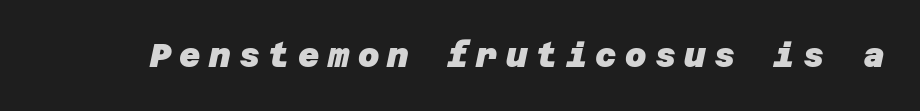
The image shows 33 px heavy sans-serif type; set unusually wide letter spacing (+0.25 em), not underlined; low stroke contrast and a large x-height.
